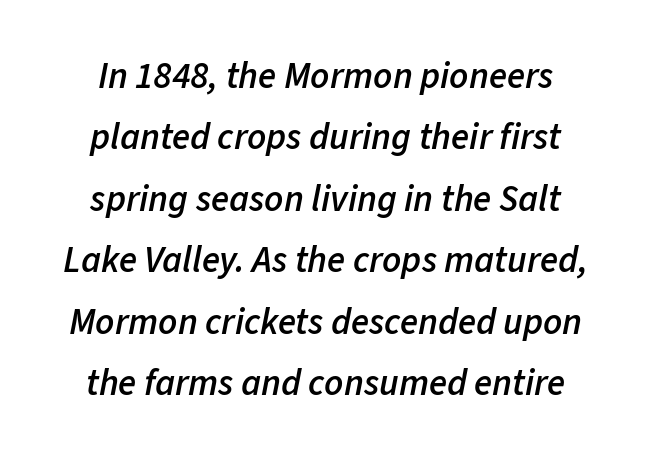
The image shows 37 px semibold type, italic (leaning right); set normal line spacing (1.66x), normal letter spacing, not underlined; low stroke contrast and a medium x-height.
